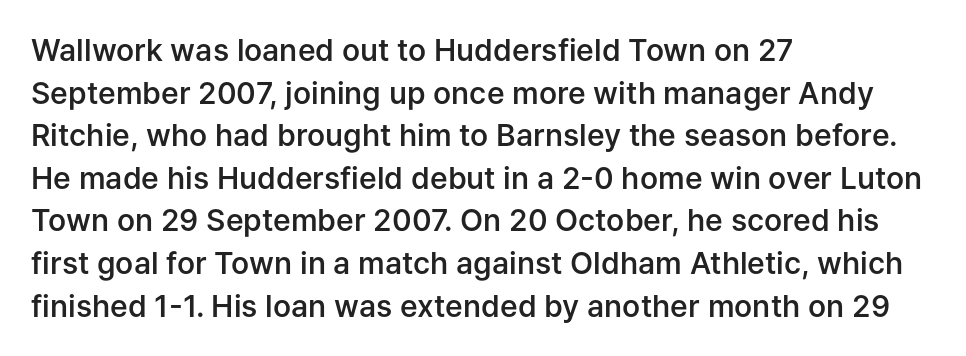
The image shows 30 px semibold sans-serif type, upright; set left-aligned, normal line spacing (1.42x), normal letter spacing, not underlined; low stroke contrast and a medium x-height.
